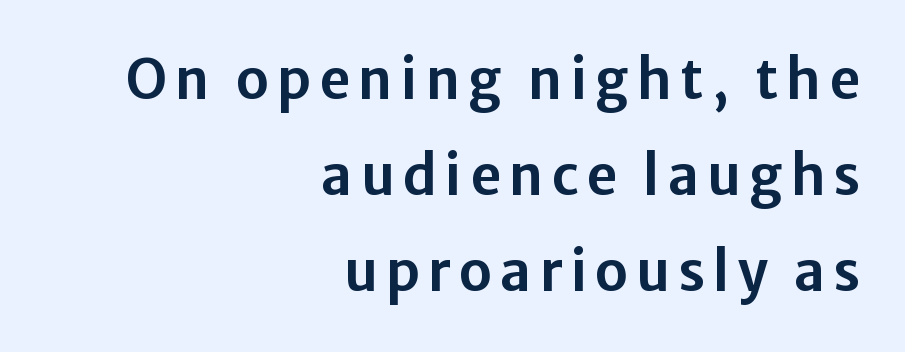
Q: Is the text italic (slanted)? A: No, it is upright.
Q: Is the typeface a serif or a sans-serif typeface? A: Sans-serif.
Q: Is the text underlined? A: No.
Q: How is the paragraph aligned? A: Right-aligned.
Q: Width (condensed, normal, or wide)? A: Normal.
Q: Stroke contrast? A: Low.
Q: x-height? A: Medium.
Q: Monospaced? A: No.
